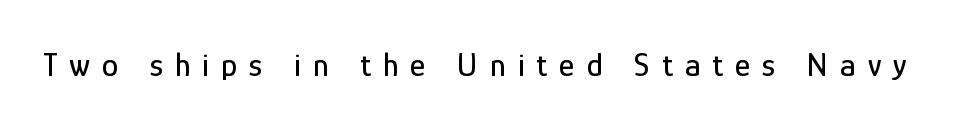
Q: Is the text italic (slanted)? A: No, it is upright.
Q: Is the typeface a serif or a sans-serif typeface? A: Sans-serif.
Q: Is the text underlined? A: No.
Q: Is the spacing between letters normal or unusually wide? A: Unusually wide.
Q: Width (condensed, normal, or wide)? A: Condensed.
Q: Stroke contrast? A: Low.
Q: x-height? A: Medium.
Q: Monospaced? A: No.
